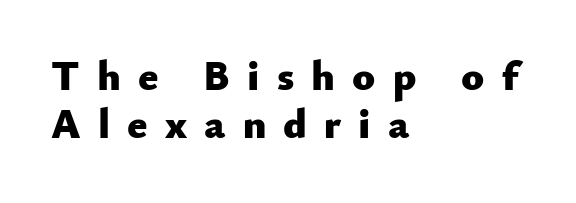
Tracking here is generous; glyphs stand well apart from one another. The axis of the letterforms is exactly vertical. In CSS terms this would be text-align: left. This block would grow much taller if given ordinary leading; it's compressed now. Varying glyph widths throughout — classic text-font behaviour.
